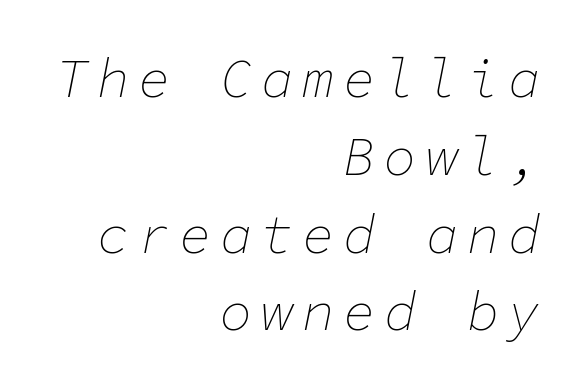
Q: Is the text bold? A: No.
Q: Is the text italic (slanted)? A: Yes, it leans right by about 11 degrees.
Q: Is the text underlined? A: No.
Q: How is the paragraph aligned? A: Right-aligned.
Q: Is the spacing between lines tight, normal or loose? A: Normal.
Q: Width (condensed, normal, or wide)? A: Normal.
Q: Stroke contrast? A: Low.
Q: x-height? A: Medium.
Q: Monospaced? A: Yes.
